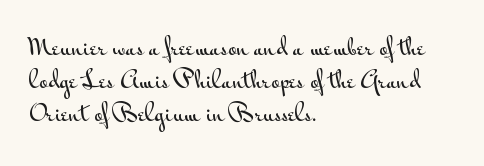
The image shows 23 px text type; set left-aligned, normal line spacing (1.43x), normal letter spacing, not underlined.
